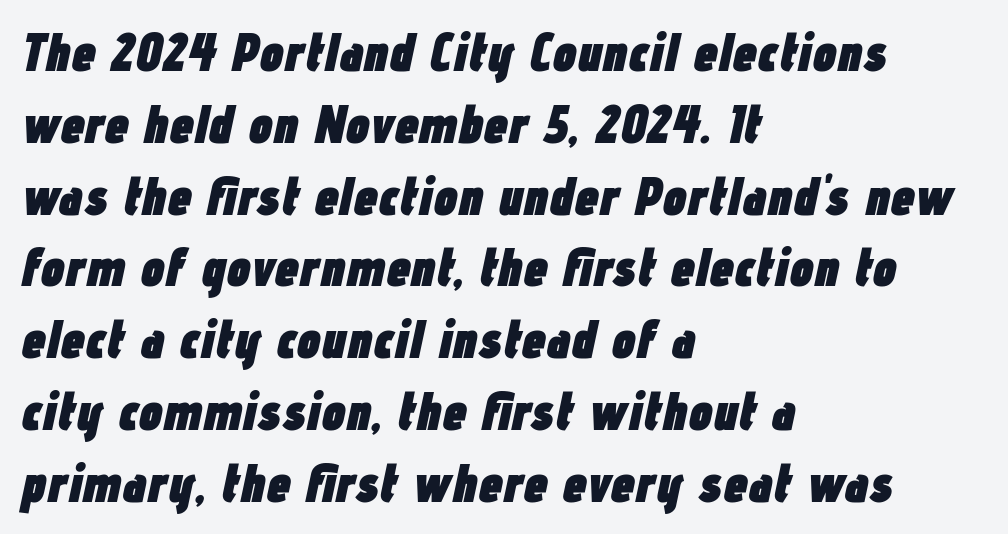
{"italic": "yes", "lean": "right", "slant_degrees": 12, "bold": "yes", "weight": "heavy", "width": "condensed", "stroke_contrast": "low", "x_height": "medium", "monospaced": "no", "underline": "no", "align": "left", "line_spacing": "normal", "line_spacing_ratio": 1.33, "letter_spacing": "normal", "letter_spacing_em": 0.0, "glyph_px": 54}
